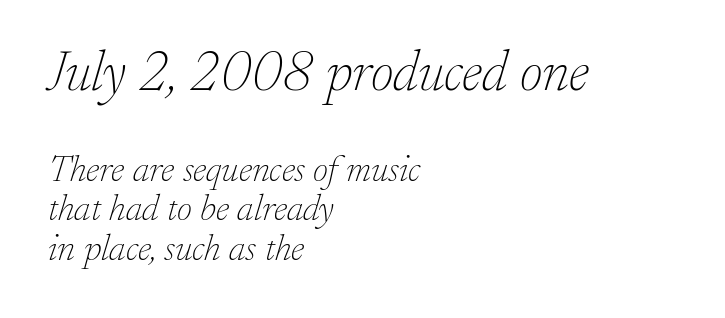
The image shows 56 px thin serif type, italic (leaning right); set left-aligned, tight line spacing (1.07x), normal letter spacing, not underlined; the first (top) block is 1.51x larger; low stroke contrast and a small x-height.
